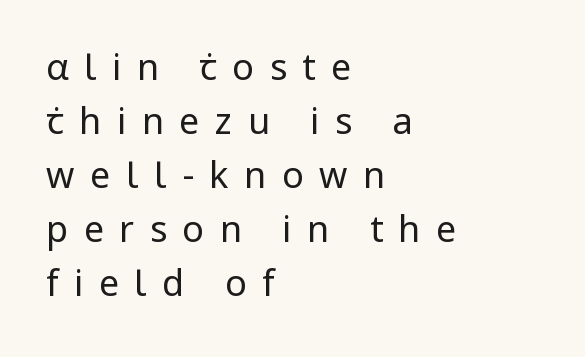
Q: Is the text bold? A: No.
Q: Is the text italic (slanted)? A: No, it is upright.
Q: Is the typeface a serif or a sans-serif typeface? A: Sans-serif.
Q: Is the text underlined? A: No.
Q: How is the paragraph aligned? A: Left-aligned.
Q: Is the spacing between letters normal or unusually wide? A: Unusually wide.
Q: Is the spacing between lines tight, normal or loose? A: Normal.
Q: Width (condensed, normal, or wide)? A: Normal.
Q: Stroke contrast? A: Low.
Q: x-height? A: Medium.
Q: Monospaced? A: No.
